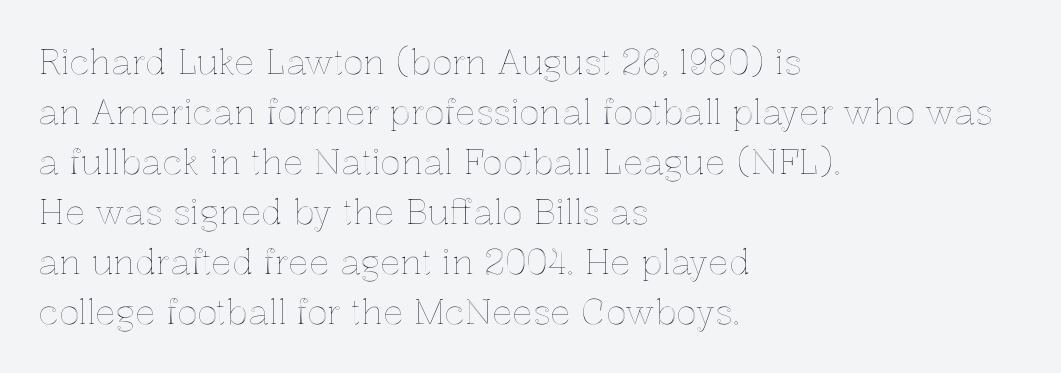
How are the letters spaced? Ordinarily, with no added tracking. Summary of vertical rhythm: regular, with standard interline spacing. The passage shown is typed in a proportional face where columns would drift. A roman cut, with each character standing at attention. Letters rest on an invisible, unmarked baseline. All the whitespace from short lines collects on the right.
